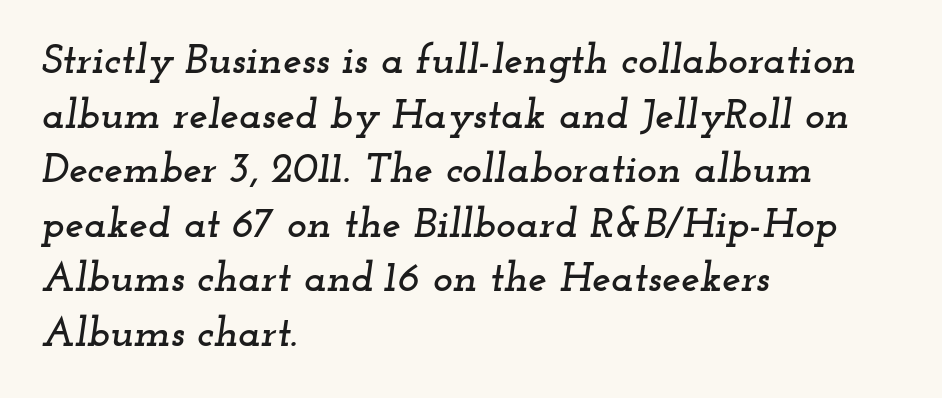
{"serif": "yes", "italic": "yes", "lean": "right", "slant_degrees": 12, "width": "wide", "stroke_contrast": "low", "x_height": "small", "monospaced": "no", "underline": "no", "align": "left", "line_spacing": "normal", "line_spacing_ratio": 1.3, "letter_spacing": "normal", "letter_spacing_em": 0.0, "glyph_px": 42}
